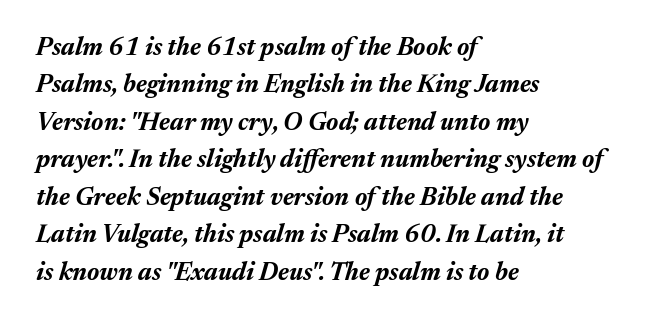
The line-height multiplier appears to be the usual default. The specimen reads as italic at a glance. The rendering anchors every line to the left-hand side. Stroke thickness is high; the sample reads as a true bold. Each word holds together tightly as a unit, with standard inter-letter gaps. Clear beneath every line of the passage.
